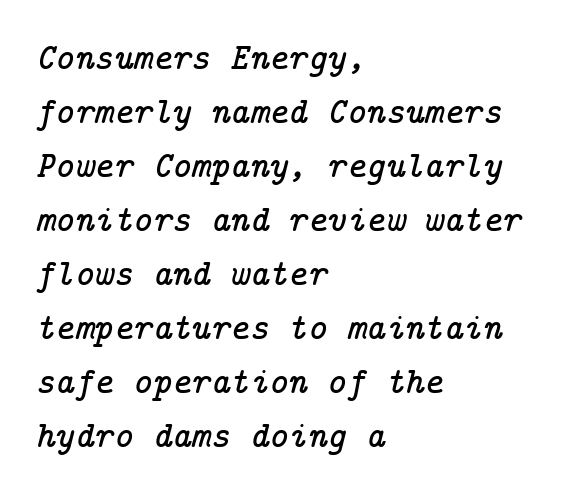
The image shows 37 px serif type, italic (leaning right); set left-aligned, normal line spacing (1.46x), normal letter spacing, not underlined; low stroke contrast and a medium x-height.
